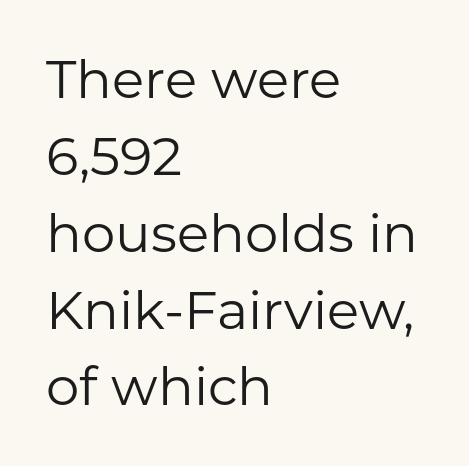
The image shows 53 px regular-weight sans-serif type, upright; set left-aligned, normal line spacing (1.45x), normal letter spacing, not underlined; low stroke contrast and a medium x-height.
